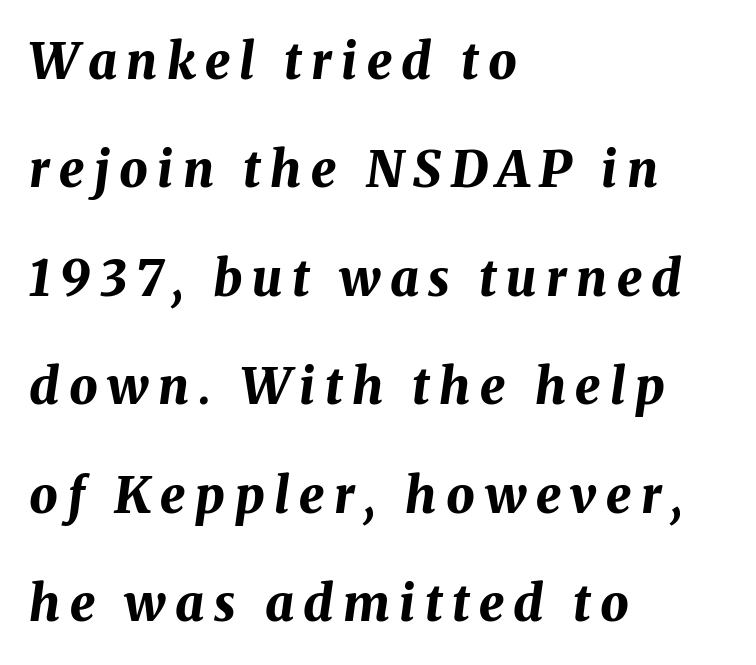
The image shows 50 px bold type, italic (leaning right); set left-aligned, loose line spacing (2.17x), not underlined; medium stroke contrast and a medium x-height.
